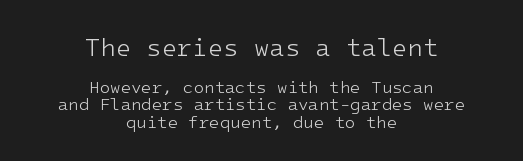
The image shows 25 px text type, upright; set centered, tight line spacing (1.03x), normal letter spacing, not underlined; the first (top) block is 1.47x larger.
